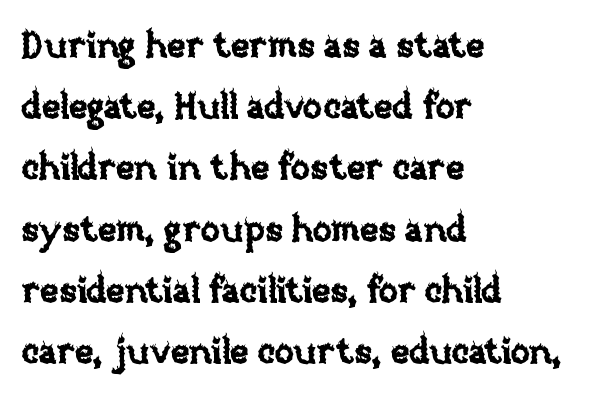
Check under the words: just untouched page. Quick note: interline space is typical. The ragged edge is on the right, which tells us the setting is flush left. Italic? Not at all — the glyphs are vertical. Spacing between characters is what you'd get straight out of the box. The passage shown is typed in a proportional face where columns would drift.
